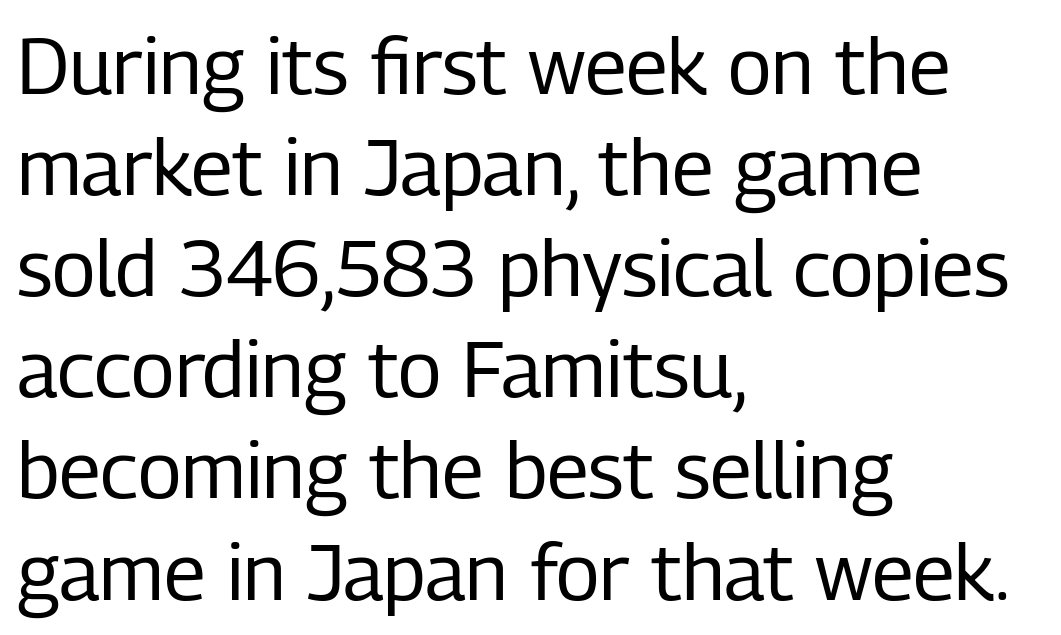
The image shows 79 px regular-weight, condensed sans-serif type, upright; set left-aligned, normal line spacing (1.28x), normal letter spacing, not underlined; low stroke contrast and a medium x-height.
